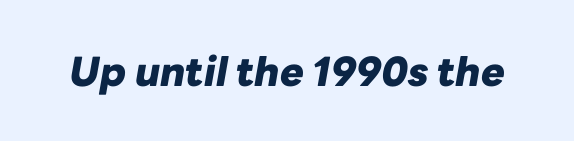
Q: Is the text bold? A: Yes.
Q: Is the text italic (slanted)? A: Yes, it leans right by about 10 degrees.
Q: Is the text underlined? A: No.
Q: Is the spacing between letters normal or unusually wide? A: Normal.
Q: Width (condensed, normal, or wide)? A: Normal.
Q: Stroke contrast? A: Low.
Q: x-height? A: Medium.
Q: Monospaced? A: No.
